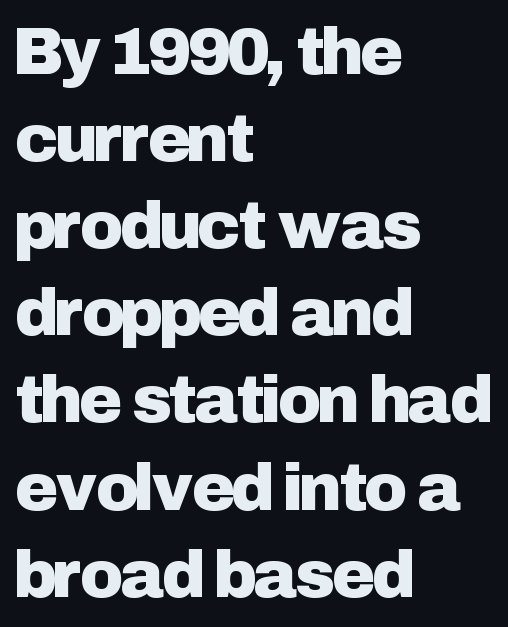
{"serif": "no", "italic": "no", "width": "normal", "stroke_contrast": "low", "x_height": "medium", "monospaced": "no", "underline": "no", "align": "left", "line_spacing": "normal", "line_spacing_ratio": 1.32, "letter_spacing": "normal", "letter_spacing_em": 0.0, "glyph_px": 66}
